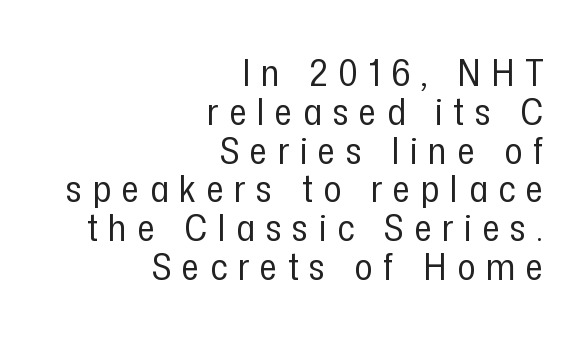
{"serif": "no", "italic": "no", "bold": "no", "weight": "regular", "width": "condensed", "stroke_contrast": "low", "x_height": "medium", "monospaced": "no", "underline": "no", "align": "right", "line_spacing": "tight", "line_spacing_ratio": 1.02, "letter_spacing": "wide", "letter_spacing_em": 0.28, "glyph_px": 38}
